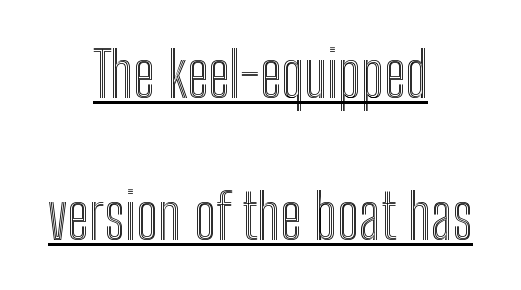
Notice the wide empty band between every row — that's loose leading. Is the letter spacing exaggerated? No — it looks like the ordinary default. Each line is balanced around a shared central axis. This sample has the flowing, uneven cadence of proportional lettering. This rendering features underlined lettering.
